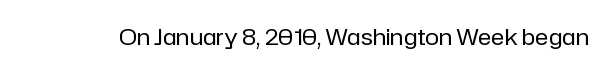
{"italic": "no", "bold": "no", "underline": "no", "letter_spacing": "normal", "letter_spacing_em": 0.0, "glyph_px": 23}
